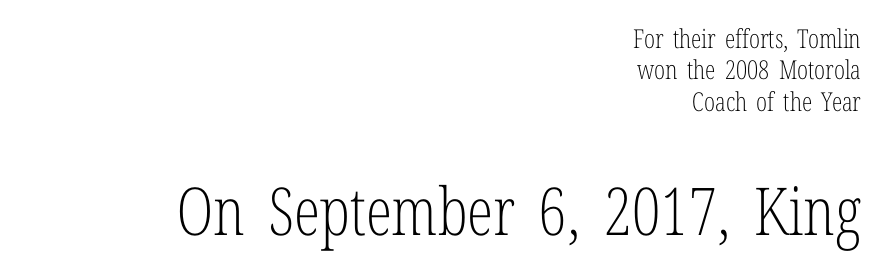
Q: Is the text bold? A: No.
Q: Is the text italic (slanted)? A: No, it is upright.
Q: Is the typeface a serif or a sans-serif typeface? A: Serif.
Q: Is the text underlined? A: No.
Q: How is the paragraph aligned? A: Right-aligned.
Q: Is the spacing between letters normal or unusually wide? A: Normal.
Q: Which block of text is set in a larger size, the first (top) or the second (bottom)? A: The second (bottom) one.
Q: Width (condensed, normal, or wide)? A: Condensed.
Q: Stroke contrast? A: Low.
Q: x-height? A: Medium.
Q: Monospaced? A: No.
